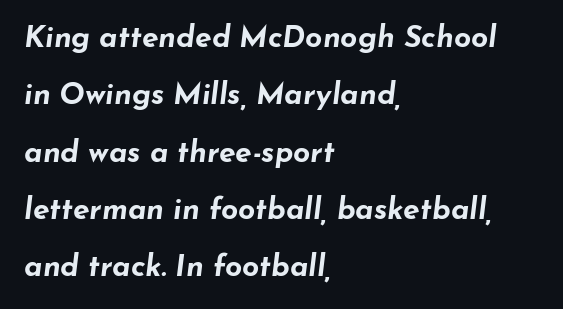
{"italic": "yes", "lean": "right", "slant_degrees": 7, "bold": "yes", "weight": "bold", "width": "wide", "stroke_contrast": "low", "x_height": "small", "monospaced": "no", "underline": "no", "align": "left", "line_spacing": "loose", "line_spacing_ratio": 1.91, "letter_spacing": "normal", "letter_spacing_em": 0.0, "glyph_px": 30}
